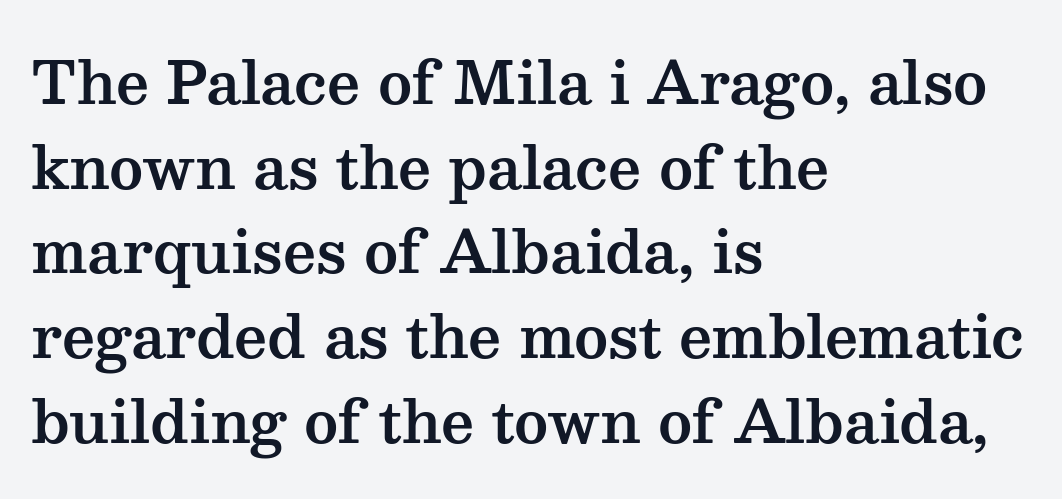
Q: Is the text italic (slanted)? A: No, it is upright.
Q: Is the typeface a serif or a sans-serif typeface? A: Serif.
Q: Is the text underlined? A: No.
Q: How is the paragraph aligned? A: Left-aligned.
Q: Is the spacing between letters normal or unusually wide? A: Normal.
Q: Is the spacing between lines tight, normal or loose? A: Normal.
Q: Width (condensed, normal, or wide)? A: Wide.
Q: Stroke contrast? A: Medium.
Q: x-height? A: Medium.
Q: Monospaced? A: No.
